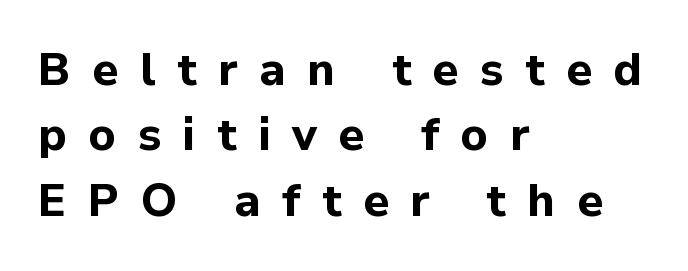
Q: Is the text bold? A: Yes.
Q: Is the text italic (slanted)? A: No, it is upright.
Q: Is the typeface a serif or a sans-serif typeface? A: Sans-serif.
Q: Is the text underlined? A: No.
Q: How is the paragraph aligned? A: Left-aligned.
Q: Is the spacing between letters normal or unusually wide? A: Unusually wide.
Q: Is the spacing between lines tight, normal or loose? A: Normal.
Q: Width (condensed, normal, or wide)? A: Normal.
Q: Stroke contrast? A: Low.
Q: x-height? A: Medium.
Q: Monospaced? A: No.
